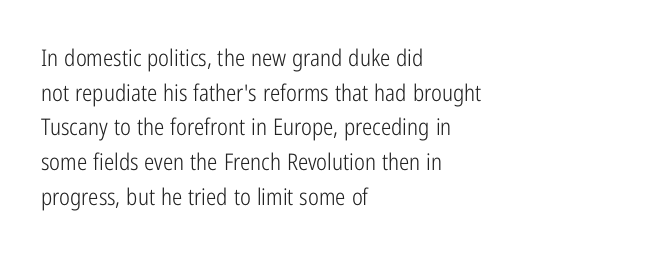
The image shows 23 px text type, upright; set left-aligned, normal line spacing (1.51x), normal letter spacing, not underlined.
